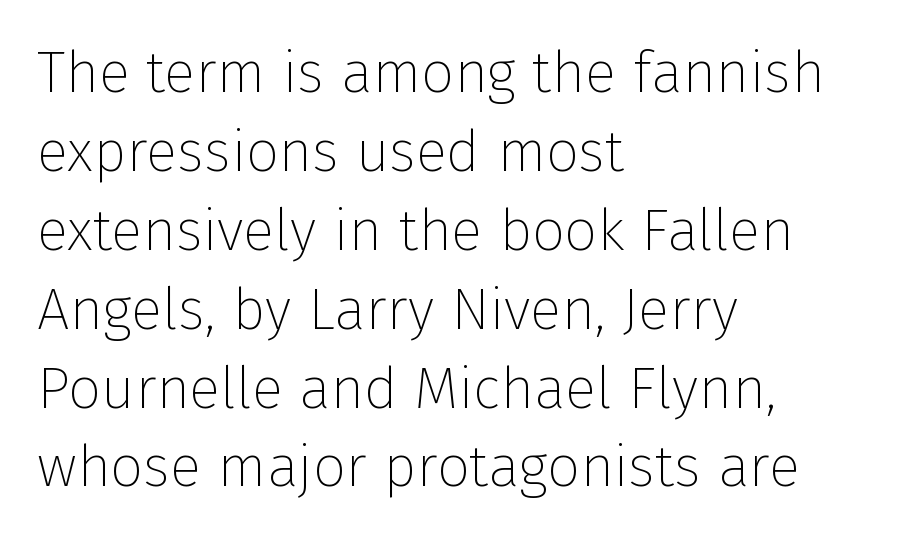
The image shows 58 px thin sans-serif type, upright; set left-aligned, normal line spacing (1.36x), normal letter spacing, not underlined; low stroke contrast and a medium x-height.
